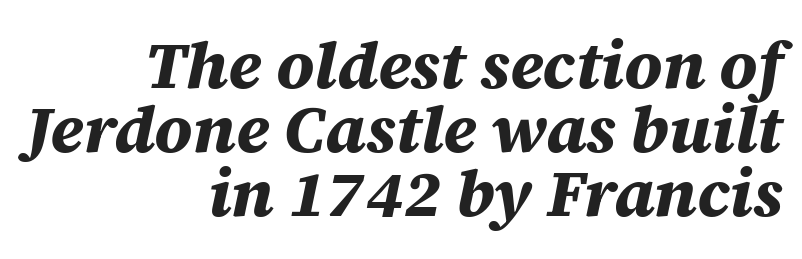
The image shows 66 px bold type, italic (leaning right); set right-aligned, tight line spacing (0.97x), normal letter spacing, not underlined; medium stroke contrast and a large x-height.
